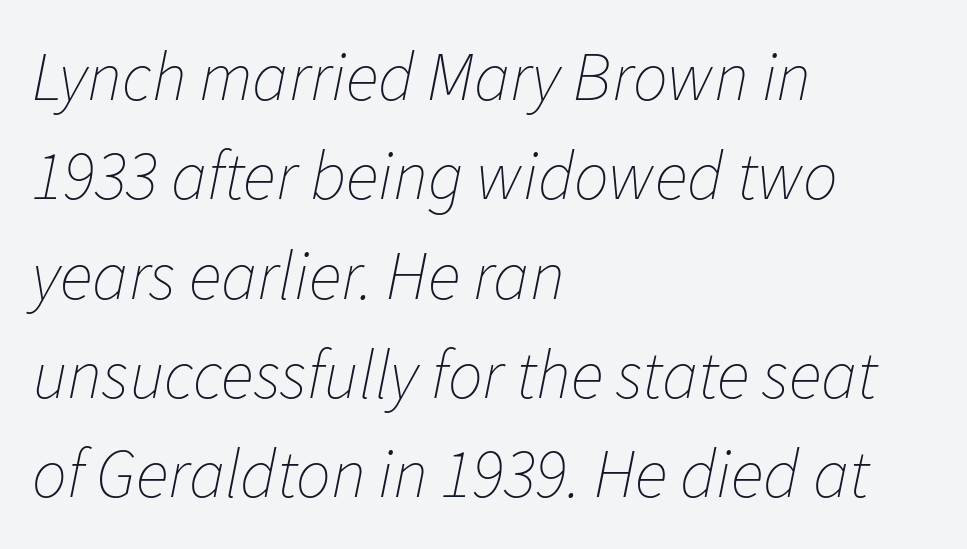
The image shows 69 px thin type, italic (leaning right); set left-aligned, normal line spacing (1.44x), normal letter spacing, not underlined; low stroke contrast and a medium x-height.
